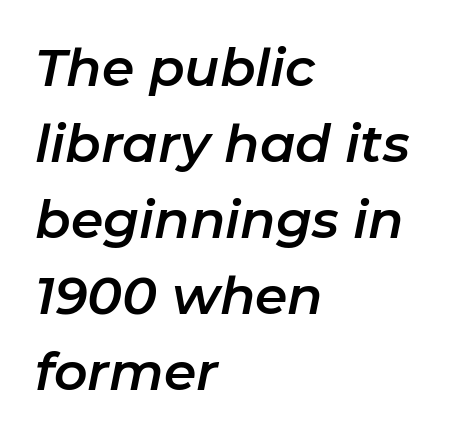
{"italic": "yes", "lean": "right", "slant_degrees": 11, "width": "normal", "stroke_contrast": "low", "x_height": "medium", "monospaced": "no", "underline": "no", "align": "left", "line_spacing": "normal", "line_spacing_ratio": 1.46, "letter_spacing": "normal", "letter_spacing_em": 0.0, "glyph_px": 52}
